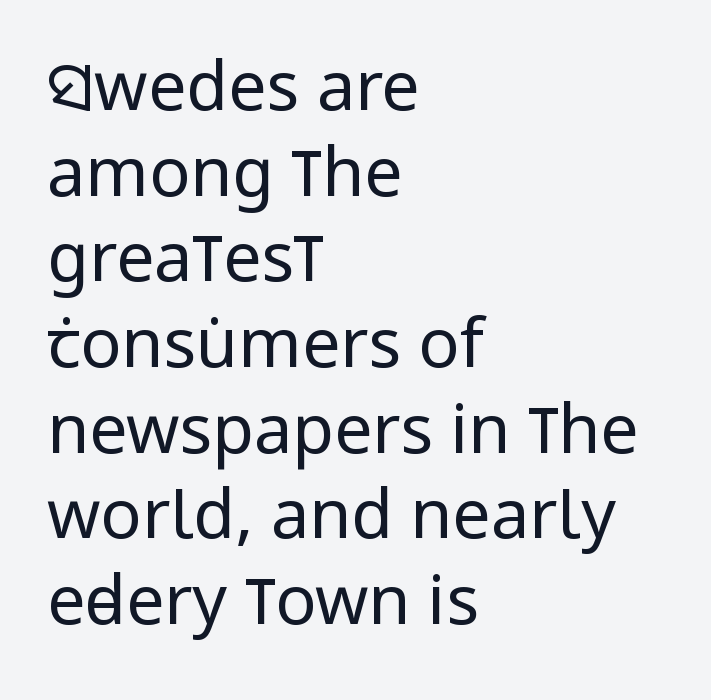
Evenly set lines give the paragraph a standard silhouette. This sample uses an upright cut, with every glyph sitting square on the baseline. You could call the tracking neutral — neither tight nor loose. No word sits above an underline.
